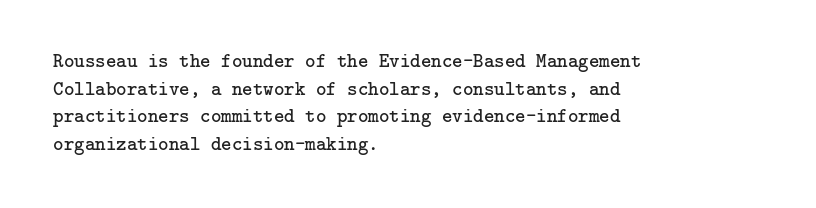
This rendering leaves character spacing at its baseline value. These lines stack with their left ends in a neat column. Reading down the column, the eye jumps a familiar distance to each next line. Stroke mass is kept to a normal reading level or below. Unlike italic type, these characters show no tilt at all. No word sits above an underline.
